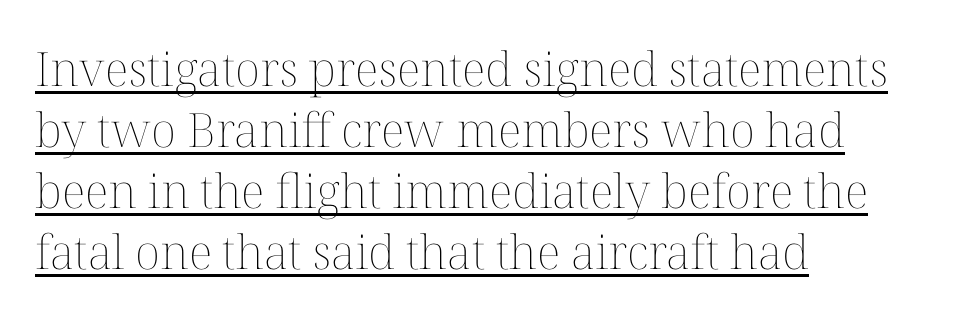
The specimen includes a rule beneath the text block's lines. The weight tops out at a normal text grade. Students, observe: this is what conventionally led text looks like. There is no visible air inserted between adjacent glyphs.
